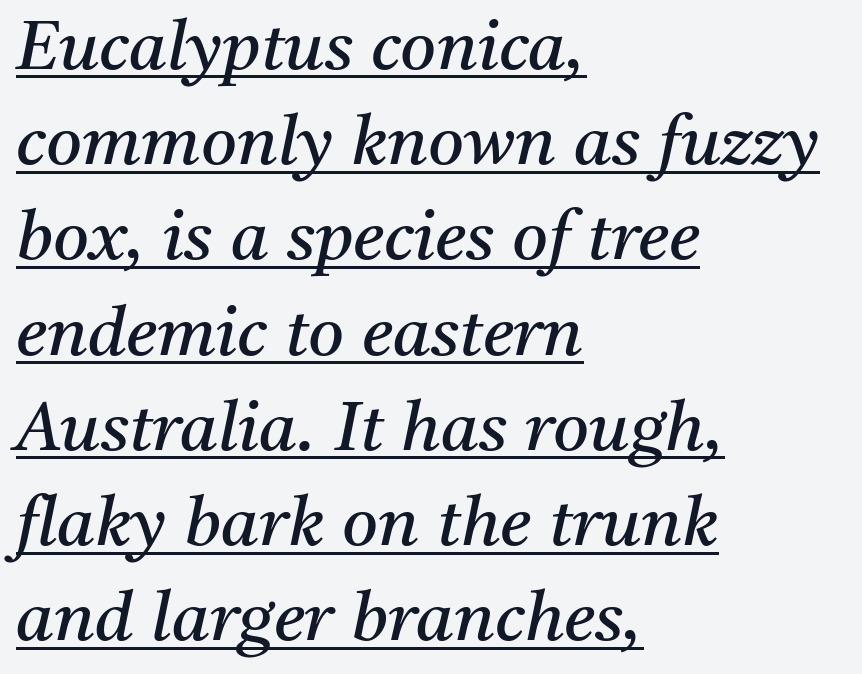
The image shows 69 px regular-weight serif type, italic (leaning right); set left-aligned, normal line spacing (1.38x), normal letter spacing, underlined; medium stroke contrast and a medium x-height.
